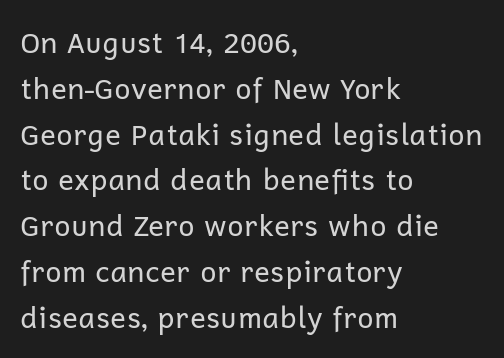
The image shows 29 px regular-weight sans-serif type, upright; set left-aligned, normal line spacing (1.58x), normal letter spacing, not underlined; low stroke contrast and a medium x-height.
